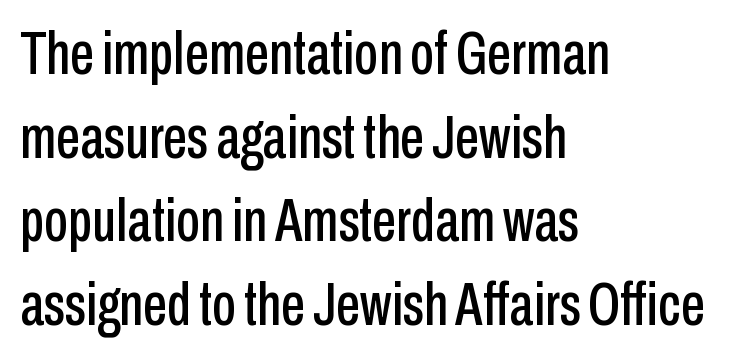
The tracking reads as untouched default to a designer's eye. Leading matches the norm, producing a regular column. The specimen omits any rule beneath the text block's lines. You could not count columns in this text — the font is proportionally spaced. The axis of the letterforms is exactly vertical.
